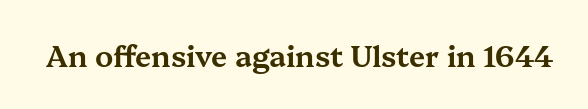
The image shows 29 px wide serif type, upright; set normal letter spacing, not underlined; medium stroke contrast and a medium x-height.
